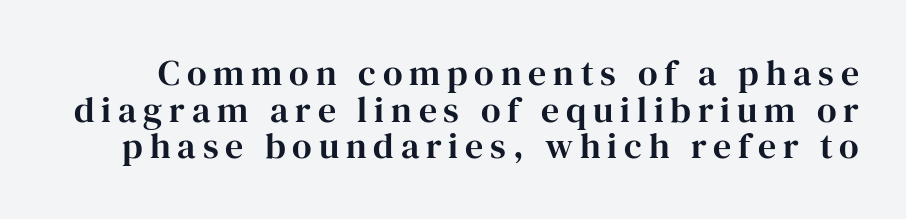
{"serif": "yes", "italic": "no", "width": "normal", "stroke_contrast": "high", "x_height": "medium", "monospaced": "no", "underline": "no", "line_spacing": "tight", "line_spacing_ratio": 1.02, "glyph_px": 36}
